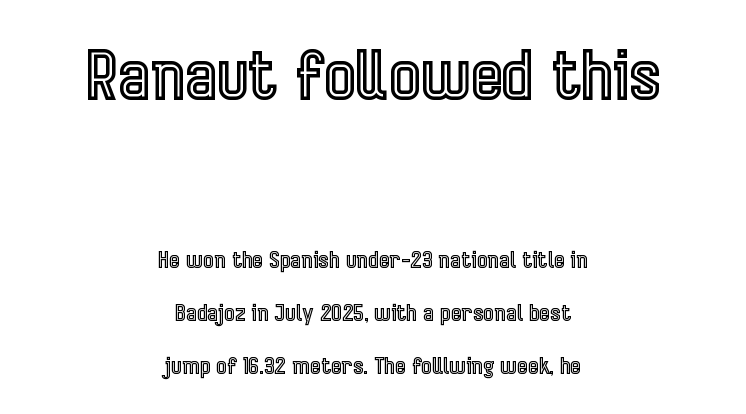
The passage shown is not underscored anywhere. These lines stand farther apart than default settings would place them. Ordinary non-slanted type is in use. Here the designer chose a conventional face with non-uniform glyph widths.
